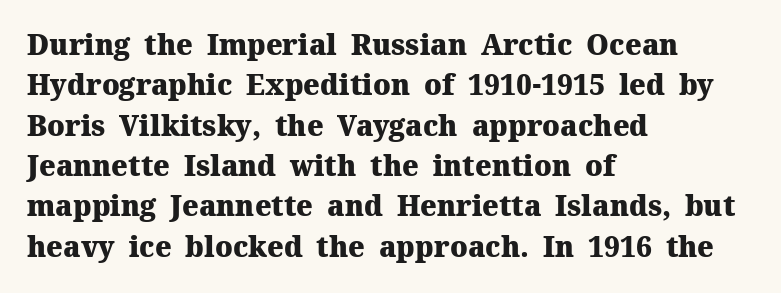
Q: Is the text bold? A: Yes.
Q: Is the text italic (slanted)? A: No, it is upright.
Q: Is the typeface a serif or a sans-serif typeface? A: Serif.
Q: Is the text underlined? A: No.
Q: How is the paragraph aligned? A: Left-aligned.
Q: Is the spacing between letters normal or unusually wide? A: Normal.
Q: Is the spacing between lines tight, normal or loose? A: Normal.
Q: Width (condensed, normal, or wide)? A: Normal.
Q: Stroke contrast? A: Medium.
Q: x-height? A: Medium.
Q: Monospaced? A: No.
